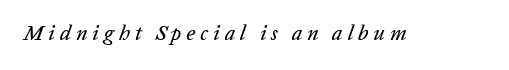
Any mark beneath the type? The region is blank. You could only call the tracking loose — the letters float apart. Looking at the ascenders, they clearly lean.
